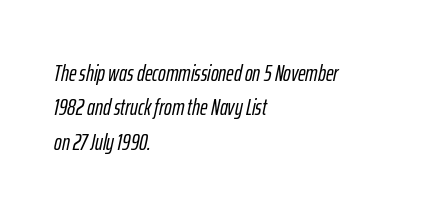
Compared with ordinary roman type, these characters are visibly tilted. A student would call this left alignment; a typographer would say flush left, rag right. Look at the tracking — it's just the regular setting, nothing added. Clear beneath every line of the passage. These lines sit exactly where default settings would place them.
